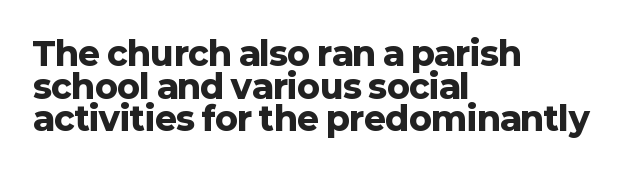
Nothing sits at the stroke ends, so this counts as sans-serif. Notice how descenders almost collide with the ascenders below — that's tight leading. Ascenders rise straight up at ninety degrees. The strokes are fattened all the way to bold. Words appear dense and cohesive because spacing is normal. The glyphs are unaccompanied by any horizontal stroke below them.
